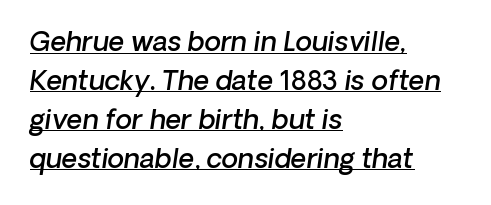
Emphasis-style slanted type is in use. Short and long lines alike share a common starting point at left. Students, observe: this is what conventionally led text looks like. The type is set solid horizontally, with unmodified tracking.
